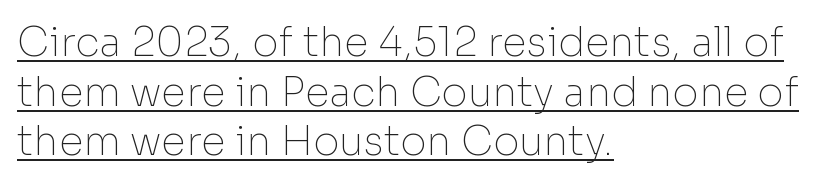
The font is comparable to plain body text, perhaps lighter. This rendering features underlined lettering. Unlike italic type, these characters show no tilt at all. Does the type have serifs? No, each stem ends abruptly.
